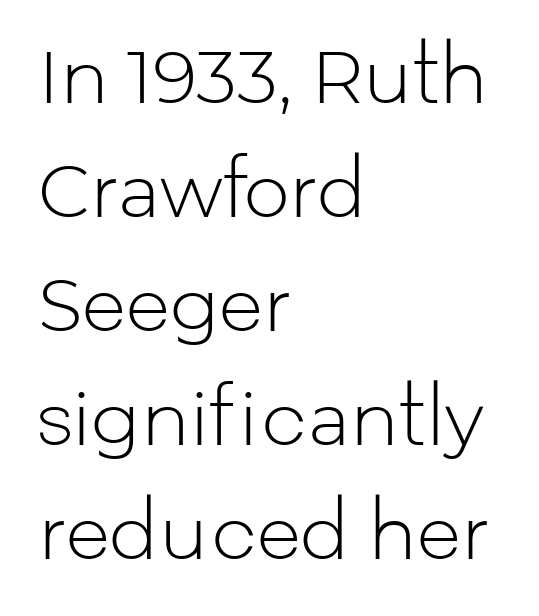
{"serif": "no", "italic": "no", "bold": "no", "weight": "light", "width": "normal", "stroke_contrast": "low", "x_height": "medium", "monospaced": "no", "underline": "no", "align": "left", "line_spacing": "normal", "line_spacing_ratio": 1.56, "letter_spacing": "normal", "letter_spacing_em": 0.0, "glyph_px": 73}
